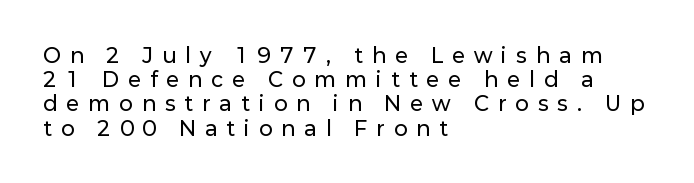
The image shows 20 px text type, upright; set left-aligned, line spacing 1.21x, unusually wide letter spacing (+0.47 em), not underlined.
